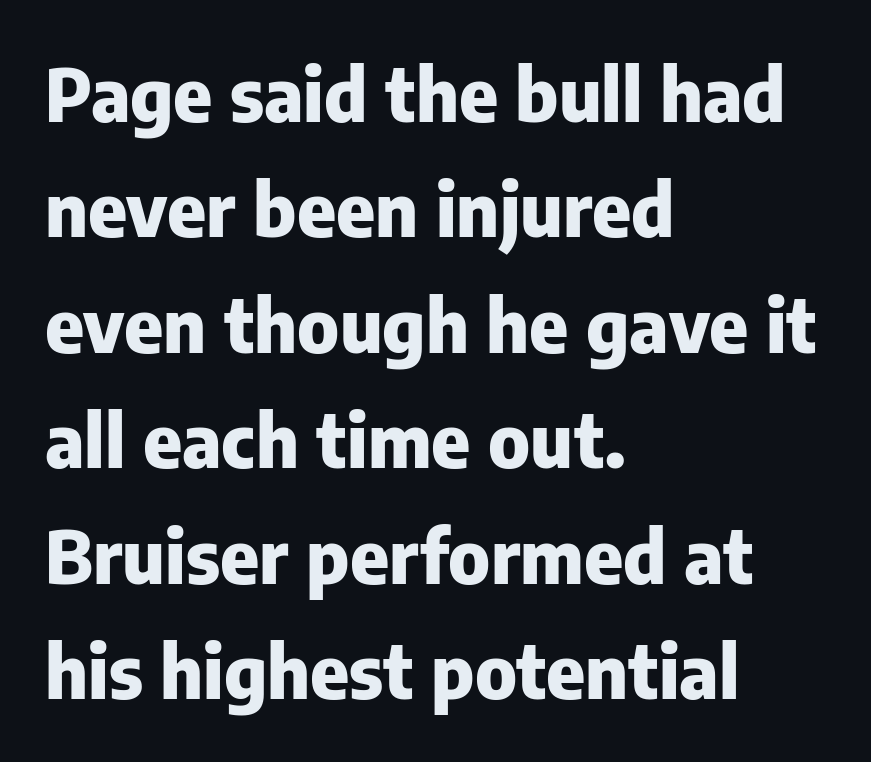
The image shows 74 px heavy sans-serif type, upright; set left-aligned, normal line spacing (1.56x), normal letter spacing, not underlined; low stroke contrast and a medium x-height.
